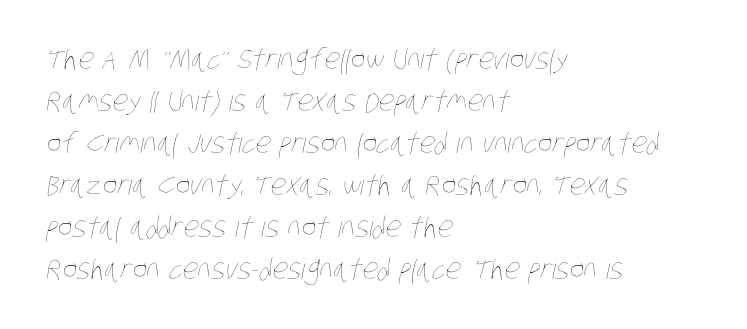
{"bold": "no", "weight": "thin", "width": "condensed", "stroke_contrast": "low", "x_height": "large", "monospaced": "no", "underline": "no", "align": "left", "line_spacing": "normal", "line_spacing_ratio": 1.5, "letter_spacing": "normal", "letter_spacing_em": 0.0, "glyph_px": 28}
